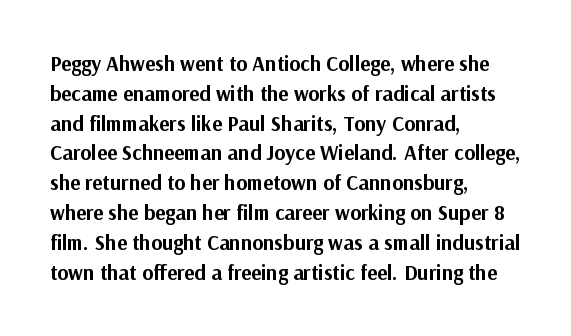
The image shows 21 px bold type, upright; set left-aligned, normal line spacing (1.42x), normal letter spacing, not underlined.
